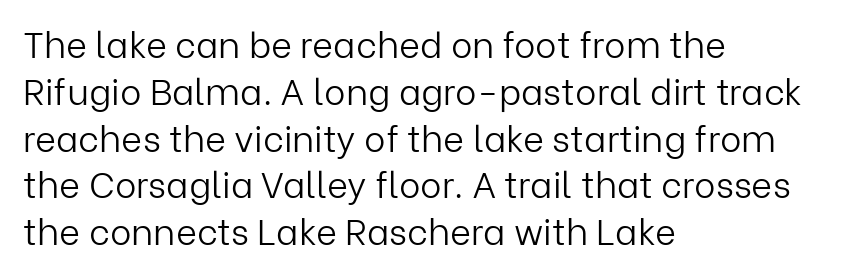
{"serif": "no", "italic": "no", "bold": "no", "weight": "light", "width": "normal", "stroke_contrast": "low", "x_height": "medium", "monospaced": "no", "underline": "no", "align": "left", "line_spacing": "normal", "line_spacing_ratio": 1.3, "letter_spacing": "normal", "letter_spacing_em": 0.0, "glyph_px": 36}
